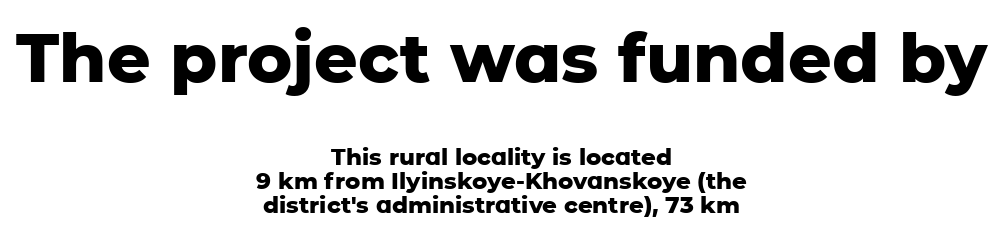
The image shows 68 px heavy sans-serif type, upright; set centered, tight line spacing (1.05x), normal letter spacing, not underlined; the first (top) block is 2.96x larger; low stroke contrast and a medium x-height.
